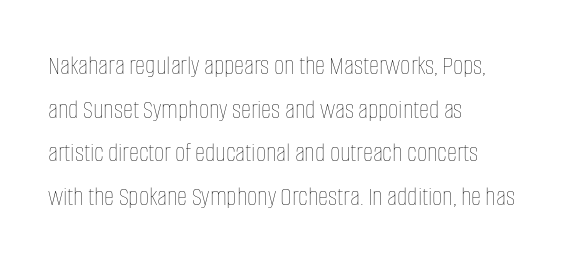
The image shows 28 px thin, condensed type, upright; set left-aligned, normal line spacing (1.56x), normal letter spacing, not underlined; low stroke contrast and a large x-height.
